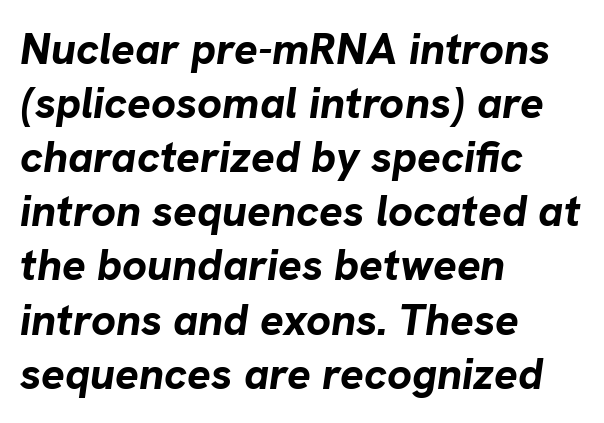
Q: Is the text bold? A: Yes.
Q: Is the text italic (slanted)? A: Yes, it leans right by about 8 degrees.
Q: Is the text underlined? A: No.
Q: How is the paragraph aligned? A: Left-aligned.
Q: Is the spacing between letters normal or unusually wide? A: Normal.
Q: Width (condensed, normal, or wide)? A: Normal.
Q: Stroke contrast? A: Low.
Q: x-height? A: Medium.
Q: Monospaced? A: No.
